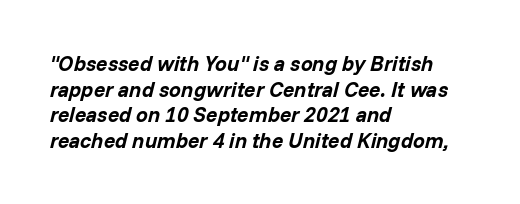
The image shows 21 px bold type, italic (leaning right); set left-aligned, line spacing 1.22x, normal letter spacing, not underlined.
